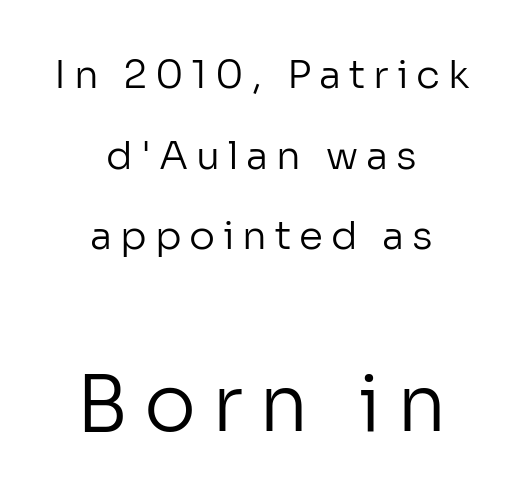
{"serif": "no", "italic": "no", "bold": "no", "weight": "regular", "width": "normal", "stroke_contrast": "low", "x_height": "medium", "monospaced": "no", "underline": "no", "align": "center", "line_spacing": "loose", "line_spacing_ratio": 2.07, "letter_spacing": "wide", "letter_spacing_em": 0.2, "larger_block": "second", "size_ratio": 2.0, "glyph_px": 78}
